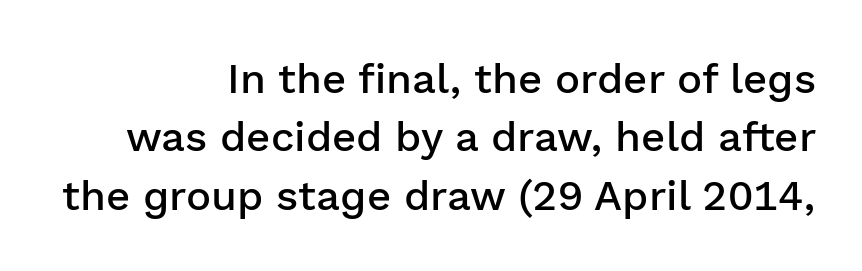
Tracking here is standard; glyphs follow each other at the usual distance. This rendering features lettering with no underline. Moderately thickened strokes mark this as semibold type. Proportional: the letters do not fall into vertical columns. Does the leading feel generous? No, just average.
